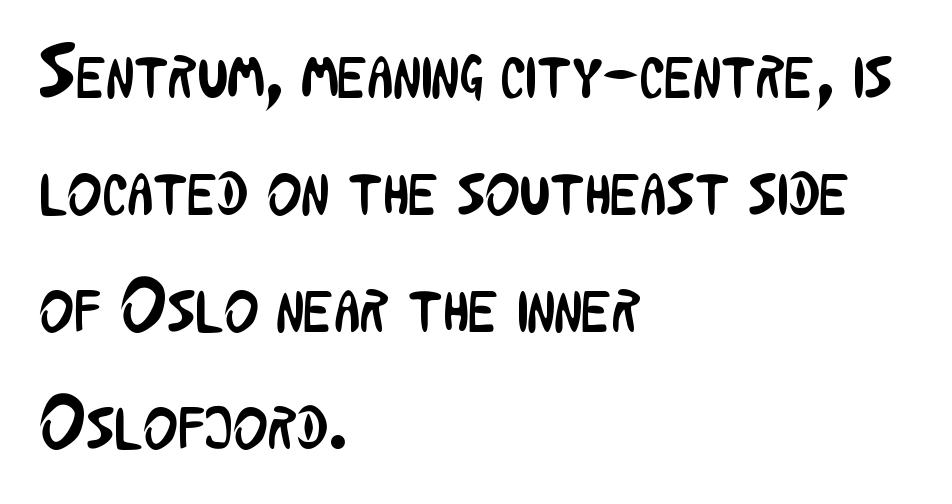
This sample keeps an unexceptional amount of space between lines. Ascenders rise straight up at ninety degrees. In terms of letterform style, serifs are entirely absent. Here the glyphs are tracked normally, forming tight word shapes. Spacing verdict: proportional, widths tailored to each character. Layout note: lines flush left.
